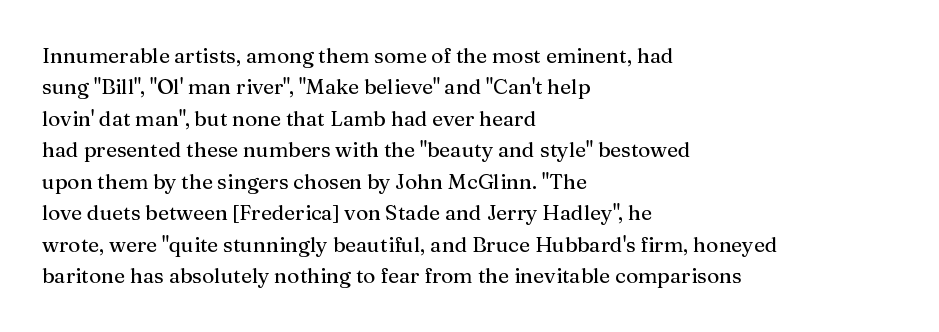
{"italic": "no", "underline": "no", "align": "left", "line_spacing": "normal", "line_spacing_ratio": 1.5, "letter_spacing": "normal", "letter_spacing_em": 0.0, "glyph_px": 21}
